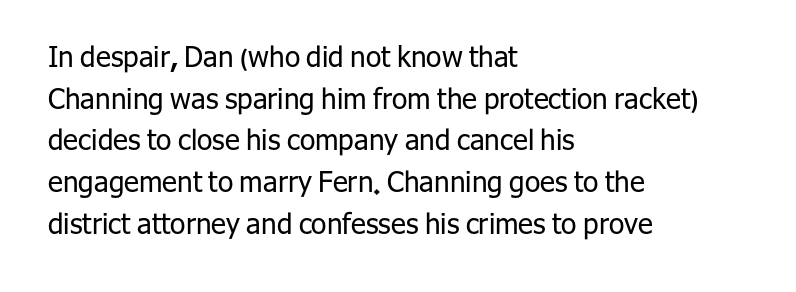
{"serif": "no", "italic": "no", "bold": "no", "weight": "regular", "width": "normal", "stroke_contrast": "low", "x_height": "medium", "monospaced": "no", "underline": "no", "align": "left", "line_spacing": "normal", "line_spacing_ratio": 1.49, "letter_spacing": "normal", "letter_spacing_em": 0.0, "glyph_px": 28}
